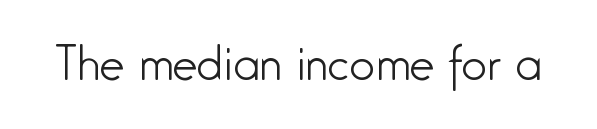
The passage shown has conventional tracking throughout. If you drew a line through each stem, it would be perfectly vertical. Weight: not bold — regular or lighter. Typographically, this falls in the sans-serif category. Underline: absent.
